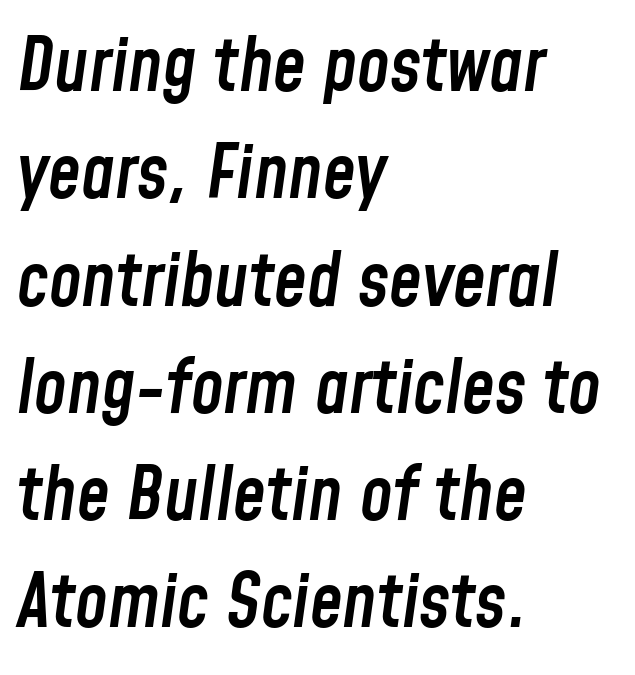
Q: Is the text bold? A: Semi-bold.
Q: Is the text italic (slanted)? A: Yes, it leans right by about 8 degrees.
Q: Is the text underlined? A: No.
Q: How is the paragraph aligned? A: Left-aligned.
Q: Is the spacing between letters normal or unusually wide? A: Normal.
Q: Is the spacing between lines tight, normal or loose? A: Normal.
Q: Width (condensed, normal, or wide)? A: Condensed.
Q: Stroke contrast? A: Low.
Q: x-height? A: Medium.
Q: Monospaced? A: No.
